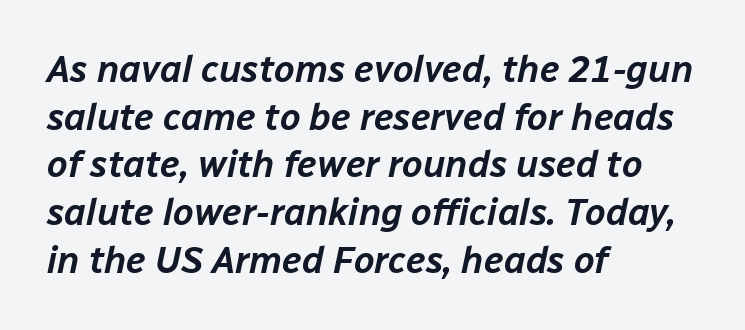
The image shows 37 px text type, italic (leaning right); set left-aligned, normal line spacing (1.29x), normal letter spacing, not underlined; low stroke contrast and a medium x-height.
